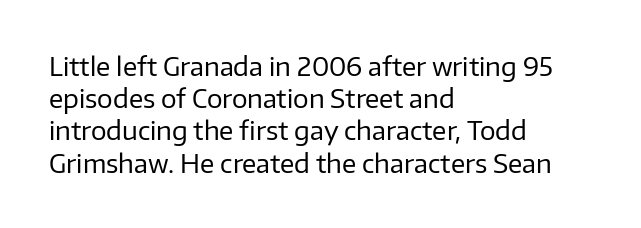
No letter is thick-stroked: the sample isn't bold. The lettering stays uniformly vertical, giving the passage a roman look. This sample uses plain, unmodified letter spacing. These lines stack with their left ends in a neat column. The gap between lines stays unmarked.
